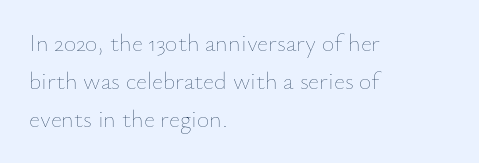
{"italic": "no", "bold": "no", "underline": "no", "align": "left", "line_spacing": "normal", "line_spacing_ratio": 1.58, "letter_spacing": "normal", "letter_spacing_em": 0.0, "glyph_px": 24}
